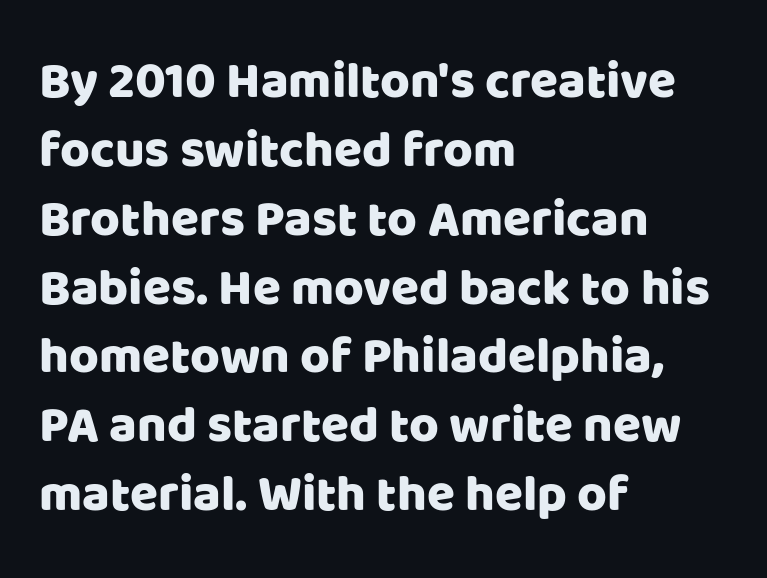
The image shows 51 px sans-serif type, upright; set left-aligned, normal line spacing (1.35x), normal letter spacing, not underlined; low stroke contrast and a large x-height.
